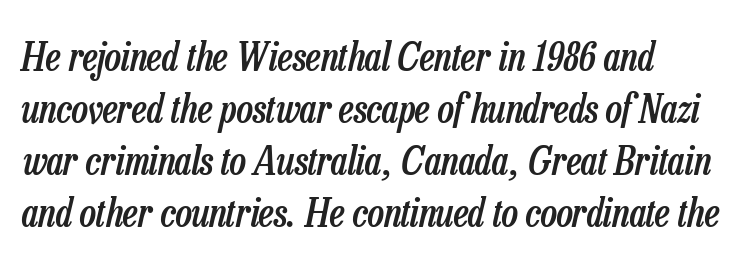
The sample has been set in demibold, a notch under bold. Any mark beneath the type? The region is blank. Is this a fixed-width face? No — the glyphs have proportional, varying widths. Observe the ordinary spacing: letters are neighbours, not strangers.
